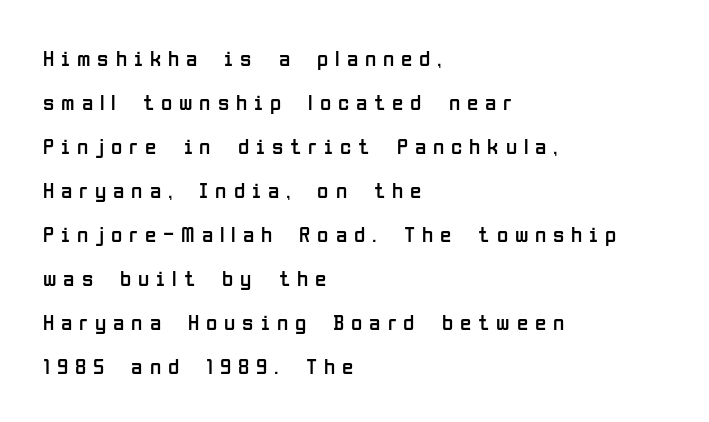
The image shows 23 px text type, upright; set left-aligned, loose line spacing (1.91x), unusually wide letter spacing (+0.3 em), not underlined.
